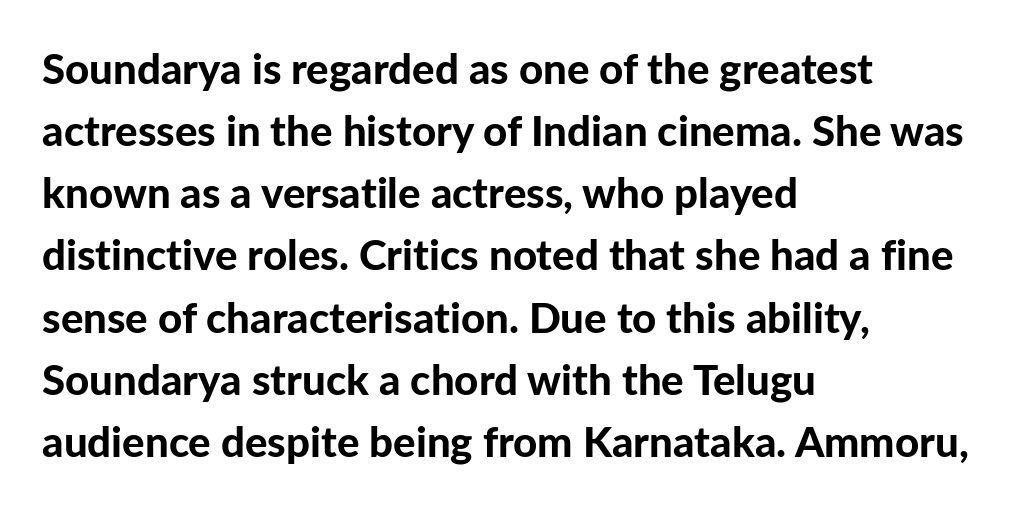
Q: Is the text bold? A: Yes.
Q: Is the text italic (slanted)? A: No, it is upright.
Q: Is the typeface a serif or a sans-serif typeface? A: Sans-serif.
Q: Is the text underlined? A: No.
Q: How is the paragraph aligned? A: Left-aligned.
Q: Is the spacing between letters normal or unusually wide? A: Normal.
Q: Is the spacing between lines tight, normal or loose? A: Normal.
Q: Width (condensed, normal, or wide)? A: Normal.
Q: Stroke contrast? A: Low.
Q: x-height? A: Medium.
Q: Monospaced? A: No.
